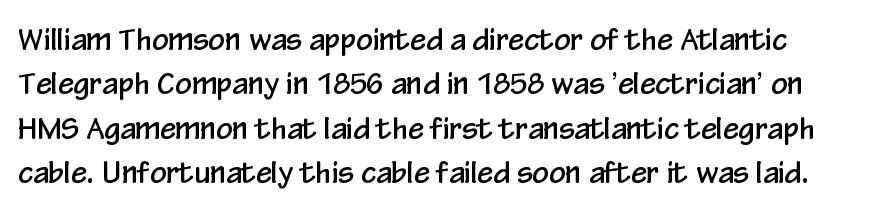
A typesetter would call this proportional, since set widths differ per character. A sans-serif font was chosen for this passage. The gap between lines stays unmarked. Vertical strokes here are truly vertical. Normally led — the rows are evenly, conventionally spaced. The tracking reads as untouched default to a designer's eye.
